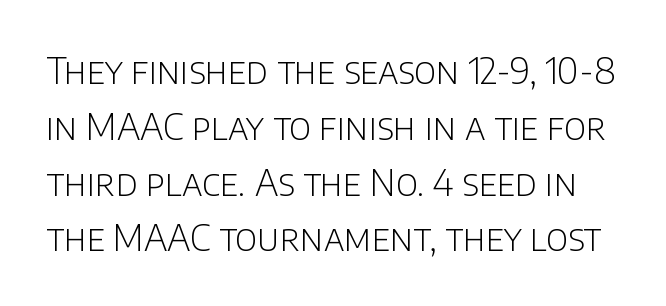
Q: Is the text bold? A: No.
Q: Is the text italic (slanted)? A: No, it is upright.
Q: Is the typeface a serif or a sans-serif typeface? A: Sans-serif.
Q: Is the text underlined? A: No.
Q: Is the spacing between letters normal or unusually wide? A: Normal.
Q: Is the spacing between lines tight, normal or loose? A: Normal.
Q: Width (condensed, normal, or wide)? A: Normal.
Q: Stroke contrast? A: Low.
Q: x-height? A: Large.
Q: Monospaced? A: No.
